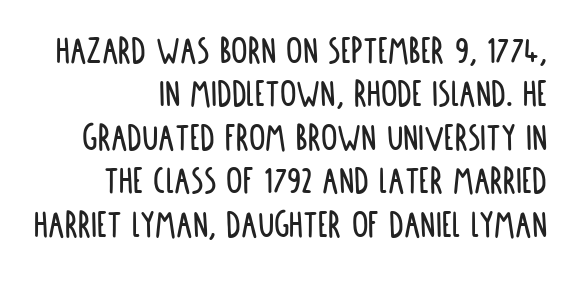
Q: Is the text italic (slanted)? A: No, it is upright.
Q: Is the typeface a serif or a sans-serif typeface? A: Sans-serif.
Q: Is the text underlined? A: No.
Q: How is the paragraph aligned? A: Right-aligned.
Q: Is the spacing between letters normal or unusually wide? A: Normal.
Q: Is the spacing between lines tight, normal or loose? A: Tight.
Q: Width (condensed, normal, or wide)? A: Condensed.
Q: Stroke contrast? A: Low.
Q: x-height? A: Large.
Q: Monospaced? A: No.
